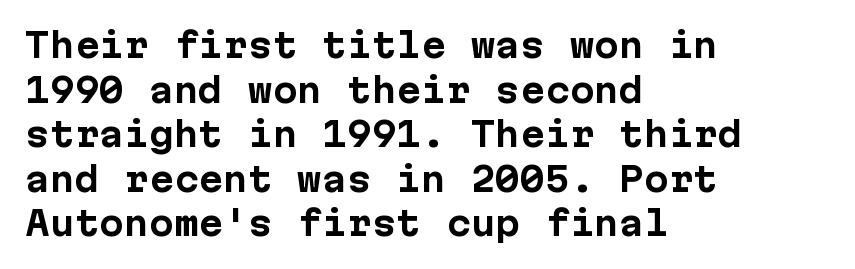
Q: Is the text bold? A: Yes.
Q: Is the text italic (slanted)? A: No, it is upright.
Q: Is the typeface a serif or a sans-serif typeface? A: Sans-serif.
Q: Is the text underlined? A: No.
Q: How is the paragraph aligned? A: Left-aligned.
Q: Is the spacing between letters normal or unusually wide? A: Normal.
Q: Is the spacing between lines tight, normal or loose? A: Normal.
Q: Width (condensed, normal, or wide)? A: Normal.
Q: Stroke contrast? A: Low.
Q: x-height? A: Medium.
Q: Monospaced? A: Yes.
